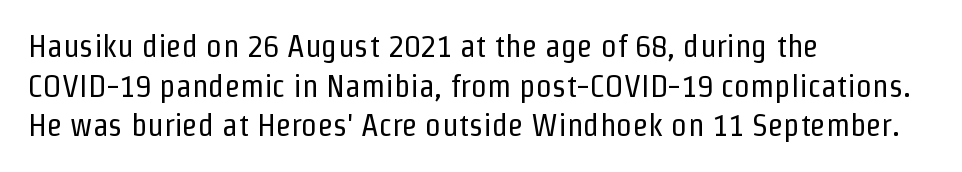
{"serif": "no", "italic": "no", "bold": "no", "weight": "regular", "width": "condensed", "stroke_contrast": "low", "x_height": "medium", "monospaced": "no", "underline": "no", "align": "left", "line_spacing_ratio": 1.24, "letter_spacing": "normal", "letter_spacing_em": 0.0, "glyph_px": 32}
